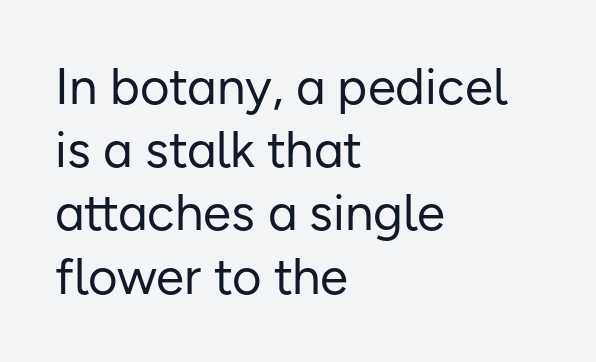
{"serif": "no", "italic": "no", "bold": "no", "weight": "regular", "width": "normal", "stroke_contrast": "low", "x_height": "medium", "monospaced": "no", "underline": "no", "align": "left", "line_spacing_ratio": 1.24, "letter_spacing": "normal", "letter_spacing_em": 0.0, "glyph_px": 51}
